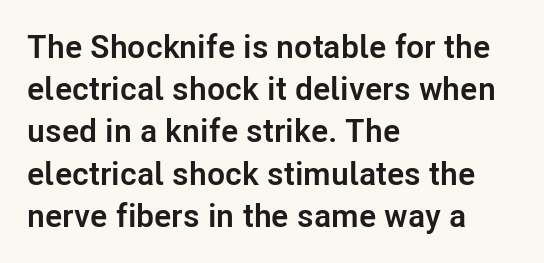
{"serif": "no", "italic": "no", "bold": "yes", "weight": "semibold", "width": "normal", "stroke_contrast": "low", "x_height": "medium", "monospaced": "no", "underline": "no", "align": "left", "line_spacing": "normal", "line_spacing_ratio": 1.28, "letter_spacing": "normal", "letter_spacing_em": 0.0, "glyph_px": 33}
